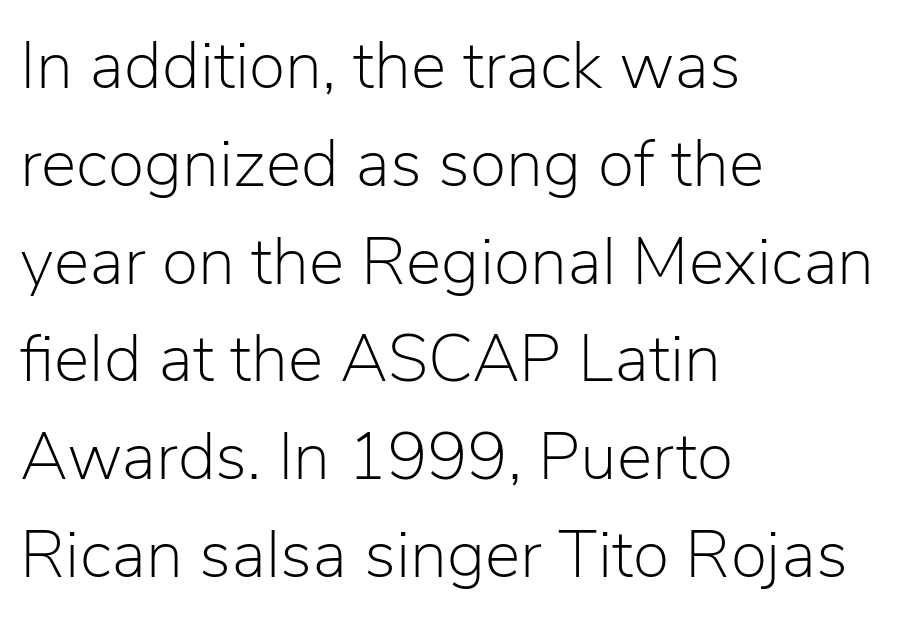
The image shows 67 px light sans-serif type, upright; set left-aligned, normal line spacing (1.46x), normal letter spacing, not underlined; low stroke contrast and a medium x-height.
